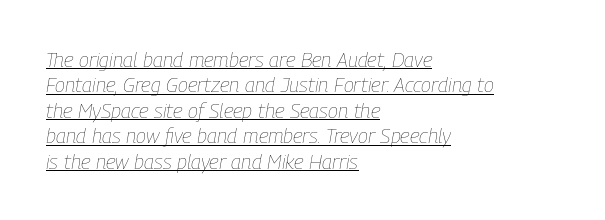
Q: Is the text bold? A: No.
Q: Is the text italic (slanted)? A: Yes, it leans right by about 9 degrees.
Q: Is the text underlined? A: Yes.
Q: How is the paragraph aligned? A: Left-aligned.
Q: Is the spacing between letters normal or unusually wide? A: Normal.
